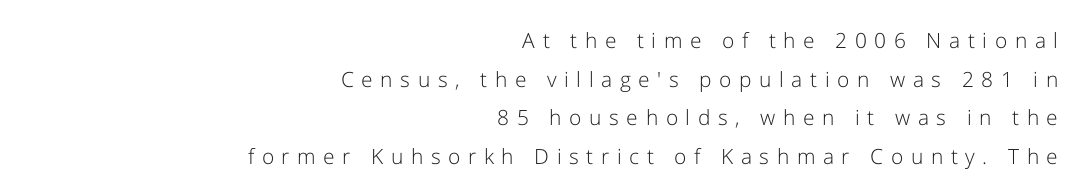
The image shows 21 px text type, upright; set right-aligned, line spacing 1.84x, unusually wide letter spacing (+0.36 em), not underlined.
